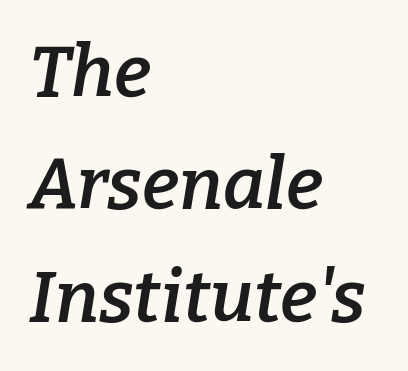
{"serif": "yes", "italic": "yes", "lean": "right", "slant_degrees": 9, "bold": "semi", "weight": "semibold", "width": "normal", "stroke_contrast": "low", "x_height": "medium", "monospaced": "no", "underline": "no", "align": "left", "line_spacing": "normal", "line_spacing_ratio": 1.56, "letter_spacing": "normal", "letter_spacing_em": 0.0, "glyph_px": 72}
